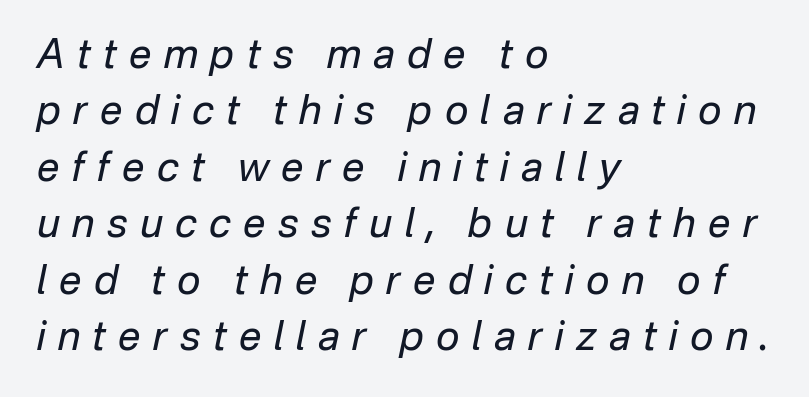
Q: Is the text bold? A: No.
Q: Is the text italic (slanted)? A: Yes, it leans right by about 12 degrees.
Q: Is the text underlined? A: No.
Q: How is the paragraph aligned? A: Left-aligned.
Q: Is the spacing between letters normal or unusually wide? A: Unusually wide.
Q: Is the spacing between lines tight, normal or loose? A: Normal.
Q: Width (condensed, normal, or wide)? A: Normal.
Q: Stroke contrast? A: Low.
Q: x-height? A: Medium.
Q: Monospaced? A: No.
